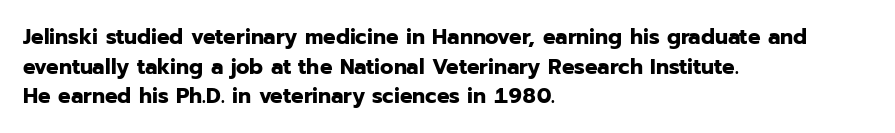
{"italic": "no", "bold": "yes", "underline": "no", "align": "left", "line_spacing": "normal", "line_spacing_ratio": 1.35, "letter_spacing": "normal", "letter_spacing_em": 0.0, "glyph_px": 22}
